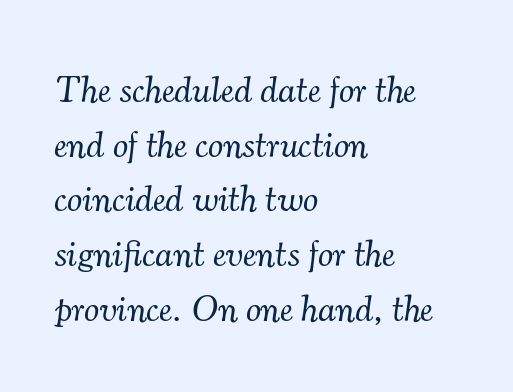
{"serif": "yes", "italic": "yes", "lean": "right", "slant_degrees": 7, "bold": "no", "weight": "light", "width": "normal", "stroke_contrast": "medium", "x_height": "small", "monospaced": "no", "underline": "no", "align": "left", "line_spacing": "normal", "line_spacing_ratio": 1.44, "letter_spacing": "normal", "letter_spacing_em": 0.0, "glyph_px": 38}
